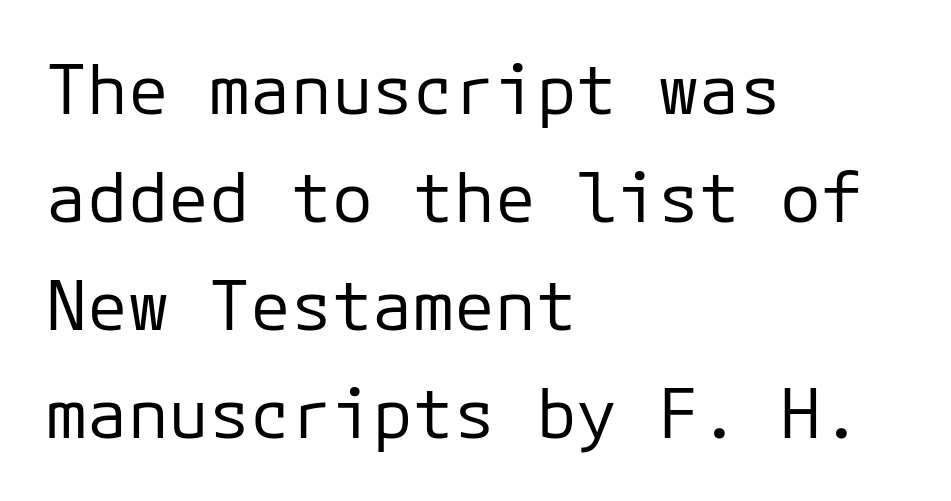
Q: Is the text bold? A: No.
Q: Is the text italic (slanted)? A: No, it is upright.
Q: Is the typeface a serif or a sans-serif typeface? A: Sans-serif.
Q: Is the text underlined? A: No.
Q: How is the paragraph aligned? A: Left-aligned.
Q: Is the spacing between letters normal or unusually wide? A: Normal.
Q: Is the spacing between lines tight, normal or loose? A: Normal.
Q: Width (condensed, normal, or wide)? A: Normal.
Q: Stroke contrast? A: Low.
Q: x-height? A: Medium.
